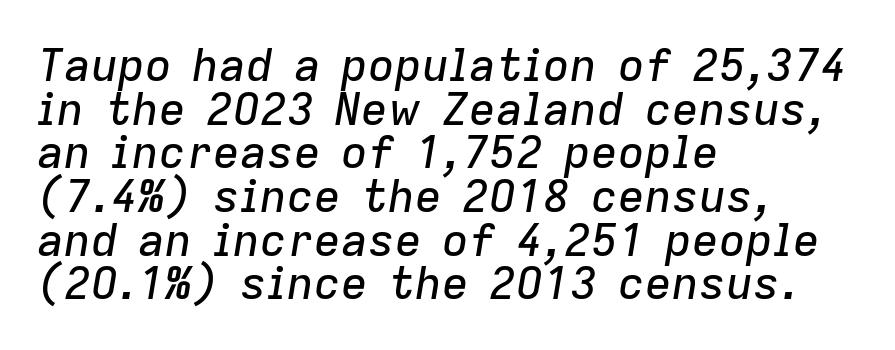
The image shows 45 px text type, italic (leaning right); set left-aligned, tight line spacing (0.97x), normal letter spacing, not underlined; low stroke contrast and a medium x-height.
